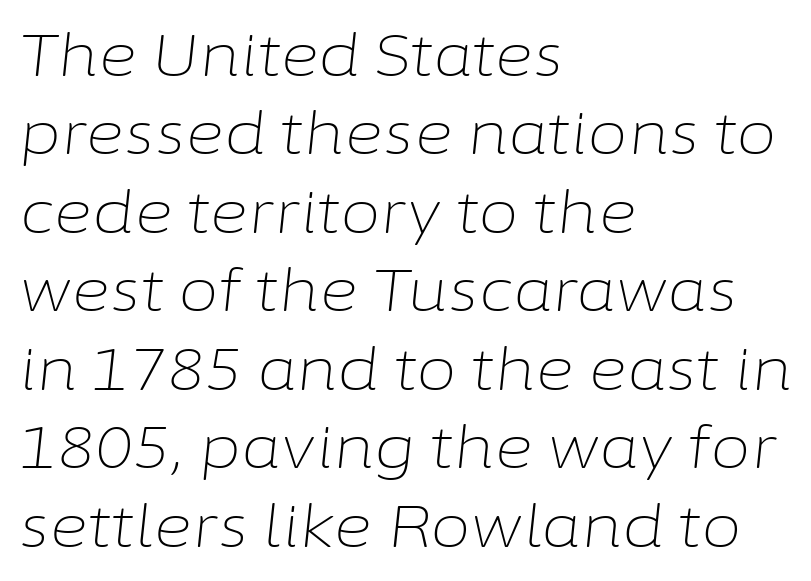
Check the space under the baseline: it is left empty. Character widths vary here, with narrow letters taking less room than wide ones. In terms of posture, this sample is oblique. Baseline-to-baseline distance is the conventional proportion of letter height.
